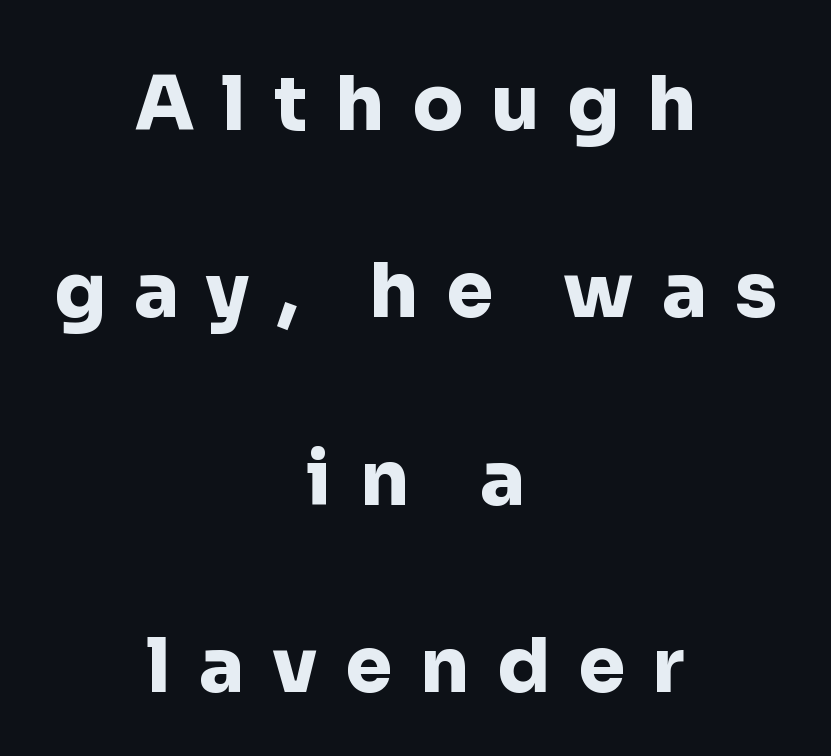
The image shows 75 px heavy sans-serif type, upright; set centered, loose line spacing (2.5x), unusually wide letter spacing (+0.37 em), not underlined; low stroke contrast and a medium x-height.
